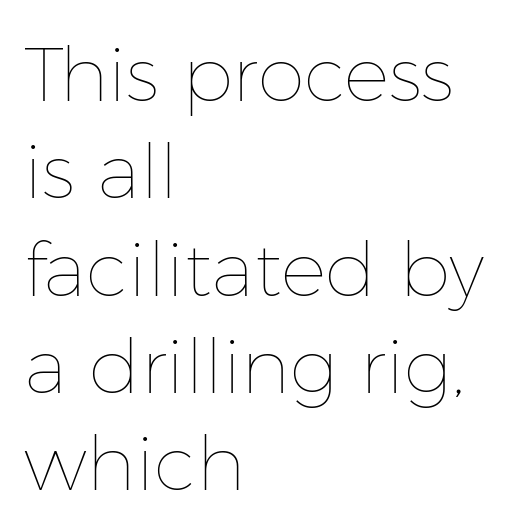
The image shows 76 px thin type, upright; set left-aligned, normal line spacing (1.28x), normal letter spacing, not underlined; low stroke contrast and a medium x-height.
